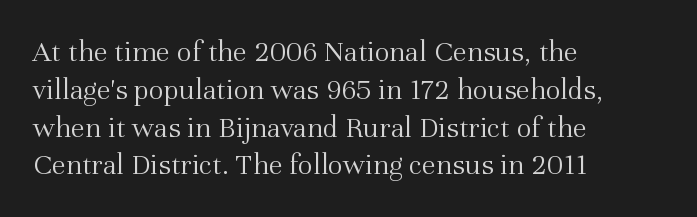
The image shows 31 px light serif type, upright; set left-aligned, line spacing 1.22x, normal letter spacing, not underlined; medium stroke contrast and a medium x-height.
